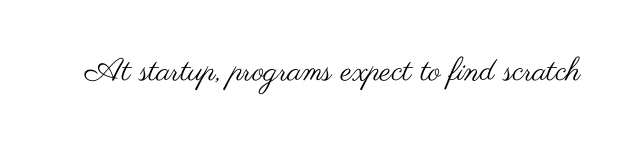
Q: Is the text bold? A: No.
Q: Is the text italic (slanted)? A: Yes.
Q: Is the typeface a serif or a sans-serif typeface? A: Sans-serif.
Q: Is the text underlined? A: No.
Q: Is the spacing between letters normal or unusually wide? A: Normal.
Q: Width (condensed, normal, or wide)? A: Wide.
Q: Stroke contrast? A: Medium.
Q: x-height? A: Small.
Q: Monospaced? A: No.
